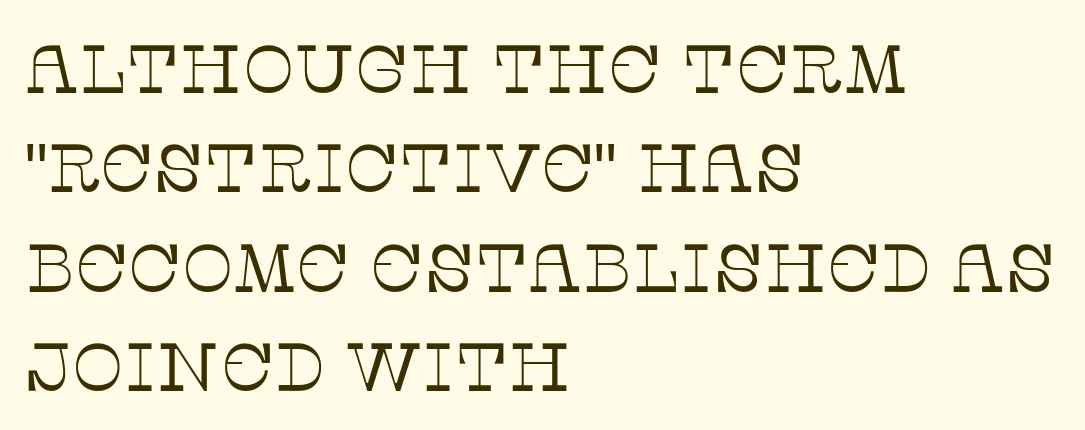
{"serif": "yes", "italic": "no", "bold": "no", "weight": "thin", "width": "normal", "stroke_contrast": "low", "x_height": "large", "monospaced": "no", "underline": "no", "align": "left", "line_spacing": "normal", "line_spacing_ratio": 1.46, "letter_spacing": "normal", "letter_spacing_em": 0.0, "glyph_px": 68}
